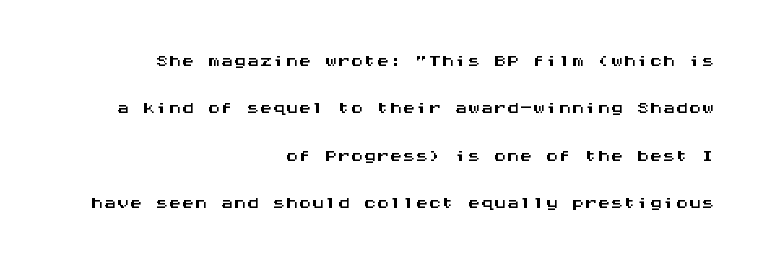
Posture: straight, roman, zero tilt. Characters follow at the spacing the type designer built in. The specimen omits any rule beneath the text block's lines. The rendering anchors every line to the right-hand side.
